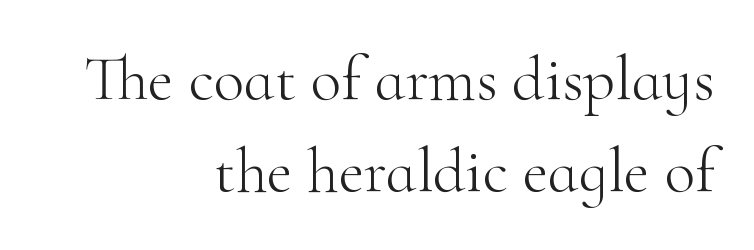
{"serif": "yes", "italic": "no", "bold": "no", "weight": "light", "width": "normal", "stroke_contrast": "high", "x_height": "small", "monospaced": "no", "underline": "no", "align": "right", "line_spacing": "normal", "line_spacing_ratio": 1.46, "letter_spacing": "normal", "letter_spacing_em": 0.0, "glyph_px": 63}
